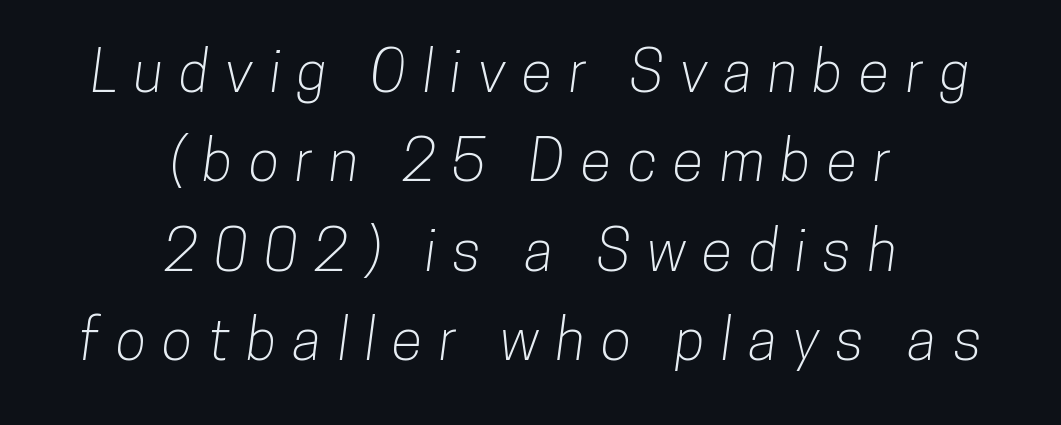
{"serif": "no", "width": "condensed", "stroke_contrast": "low", "x_height": "medium", "monospaced": "no", "underline": "no", "align": "center", "line_spacing": "normal", "line_spacing_ratio": 1.57, "letter_spacing": "wide", "letter_spacing_em": 0.28, "glyph_px": 57}
